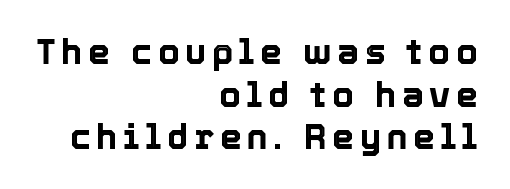
The image shows 35 px text type, upright; set right-aligned, line spacing 1.22x, not underlined; a medium x-height.
